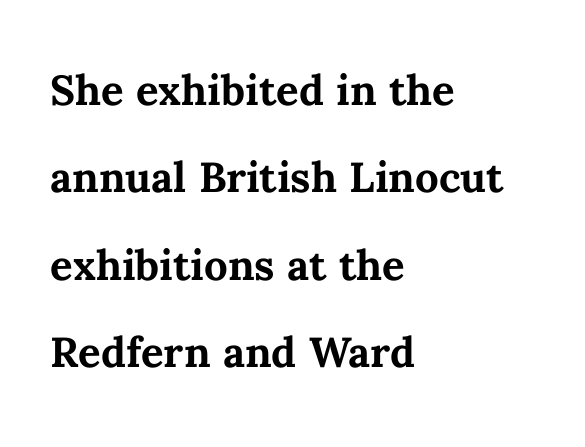
Looks like regular typesetting: each glyph gets only the width it needs. One-word summary of the alignment: left. Quick note: interline space is typical. Ascenders rise straight up at ninety degrees.
